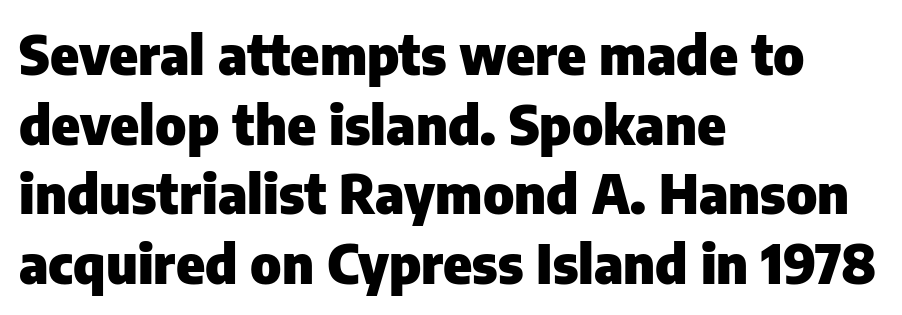
The image shows 54 px heavy sans-serif type, upright; set left-aligned, normal line spacing (1.29x), normal letter spacing, not underlined; low stroke contrast and a medium x-height.
